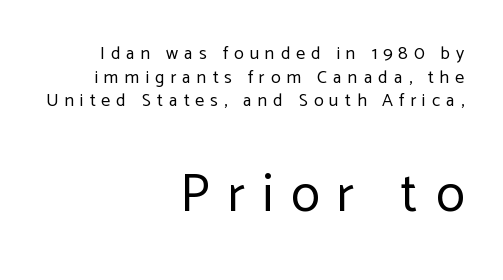
{"serif": "no", "italic": "no", "bold": "no", "weight": "regular", "width": "normal", "stroke_contrast": "low", "x_height": "medium", "monospaced": "no", "underline": "no", "align": "right", "line_spacing": "normal", "line_spacing_ratio": 1.31, "letter_spacing": "wide", "letter_spacing_em": 0.33, "larger_block": "second", "size_ratio": 2.94, "glyph_px": 53}
